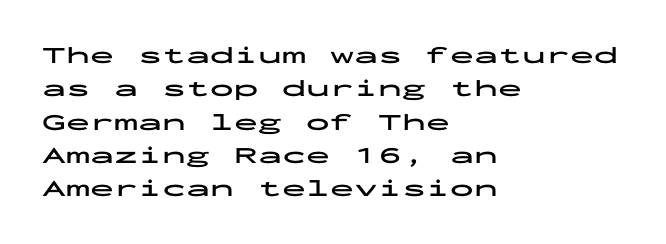
{"italic": "no", "bold": "yes", "underline": "no", "align": "left", "line_spacing": "normal", "line_spacing_ratio": 1.39, "letter_spacing": "normal", "letter_spacing_em": 0.0, "glyph_px": 24}
